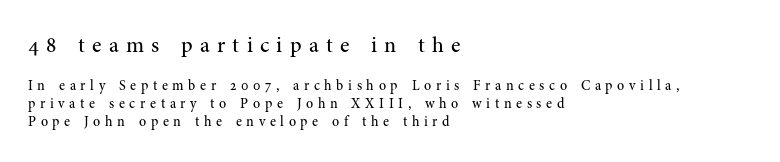
{"italic": "no", "bold": "no", "underline": "no", "align": "left", "line_spacing": "normal", "line_spacing_ratio": 1.29, "letter_spacing": "wide", "letter_spacing_em": 0.33, "larger_block": "first", "size_ratio": 1.57, "glyph_px": 22}
